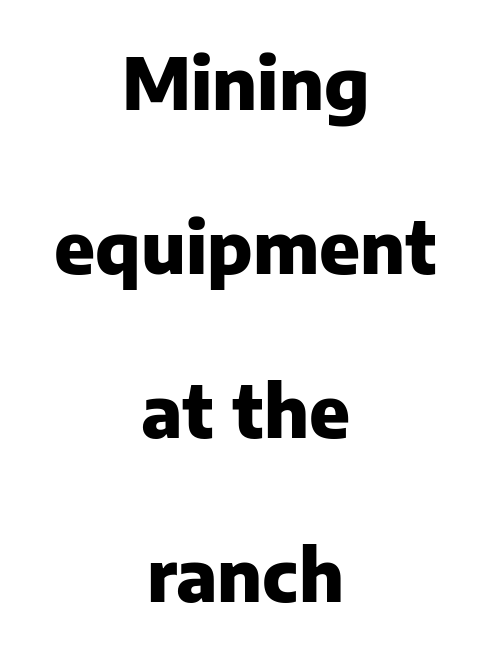
{"serif": "no", "italic": "no", "bold": "yes", "weight": "heavy", "width": "normal", "stroke_contrast": "low", "x_height": "medium", "monospaced": "no", "underline": "no", "align": "center", "line_spacing": "loose", "line_spacing_ratio": 2.28, "letter_spacing": "normal", "letter_spacing_em": 0.0, "glyph_px": 72}
